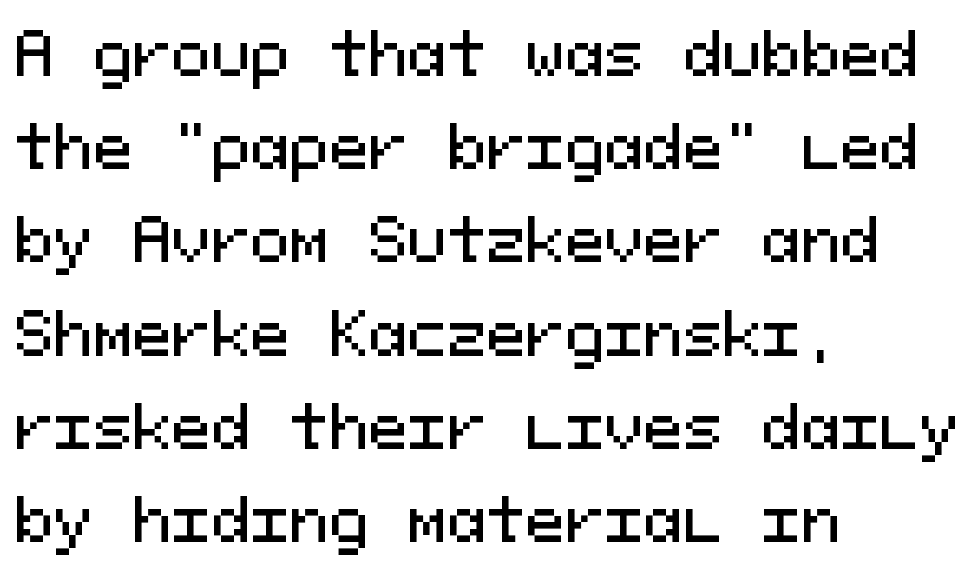
{"serif": "no", "italic": "no", "width": "normal", "stroke_contrast": "medium", "x_height": "medium", "monospaced": "yes", "underline": "no", "align": "left", "line_spacing": "normal", "line_spacing_ratio": 1.58, "letter_spacing": "normal", "letter_spacing_em": 0.0, "glyph_px": 59}
